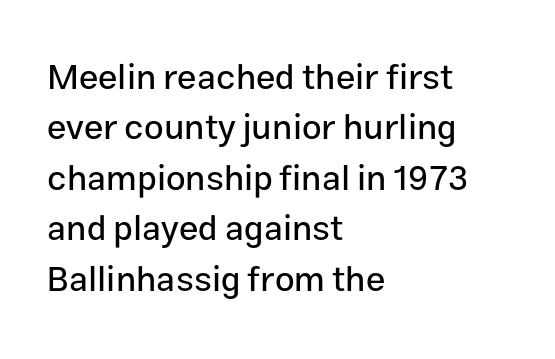
{"serif": "no", "italic": "no", "width": "normal", "stroke_contrast": "low", "x_height": "medium", "monospaced": "no", "underline": "no", "align": "left", "line_spacing": "normal", "line_spacing_ratio": 1.44, "letter_spacing": "normal", "letter_spacing_em": 0.0, "glyph_px": 35}
